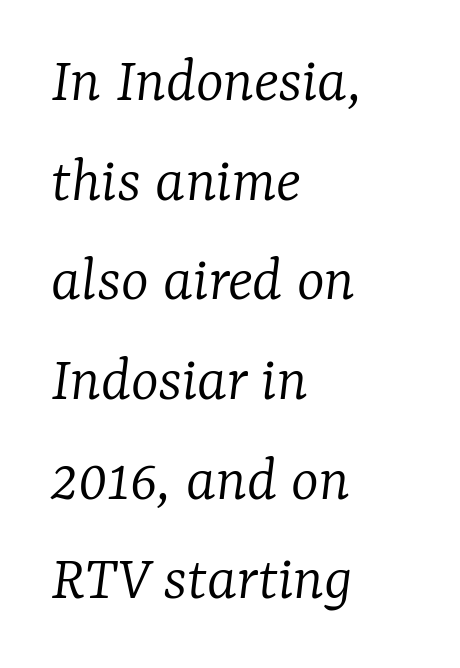
Q: Is the text bold? A: No.
Q: Is the text italic (slanted)? A: Yes, it leans right by about 7 degrees.
Q: Is the typeface a serif or a sans-serif typeface? A: Serif.
Q: Is the text underlined? A: No.
Q: How is the paragraph aligned? A: Left-aligned.
Q: Is the spacing between letters normal or unusually wide? A: Normal.
Q: Is the spacing between lines tight, normal or loose? A: Normal.
Q: Width (condensed, normal, or wide)? A: Normal.
Q: Stroke contrast? A: Low.
Q: x-height? A: Medium.
Q: Monospaced? A: No.
